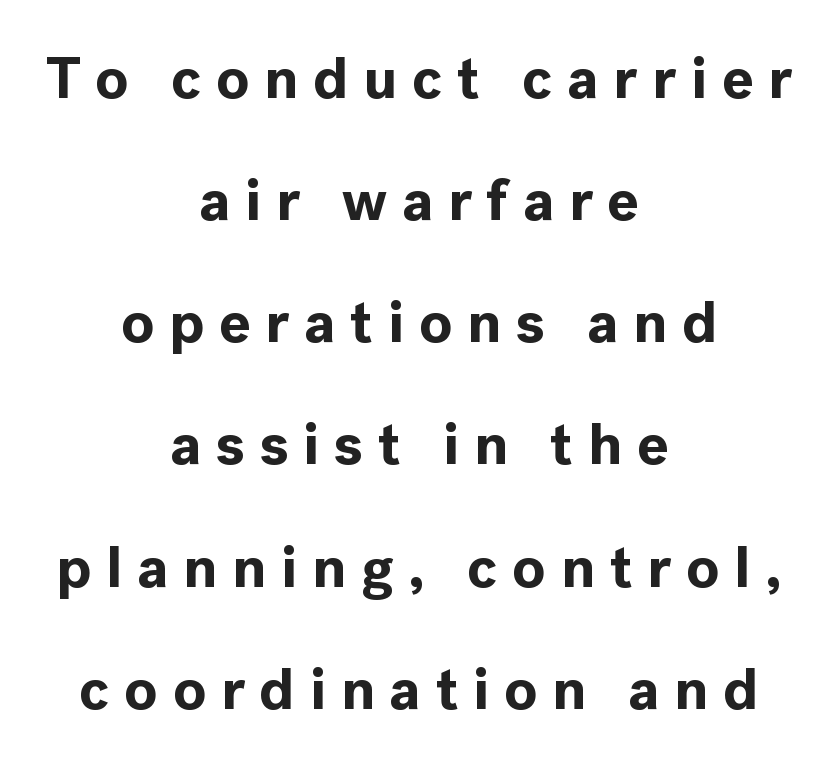
Caption: expanded tracking, letters set apart. Is the block centered? Yes — each line is placed symmetrically about the middle. The face used here is proportionally spaced, like ordinary book or web type. Plain, unruled lines of type.
